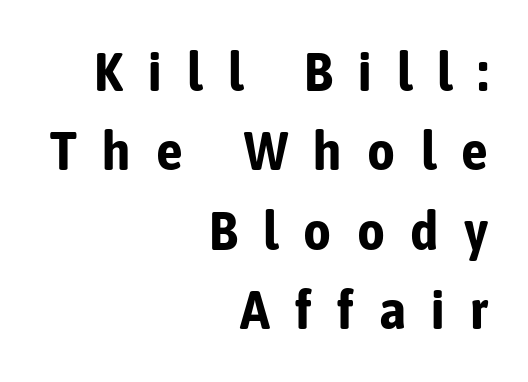
Q: Is the text bold? A: Yes.
Q: Is the text italic (slanted)? A: No, it is upright.
Q: Is the typeface a serif or a sans-serif typeface? A: Sans-serif.
Q: Is the text underlined? A: No.
Q: How is the paragraph aligned? A: Right-aligned.
Q: Is the spacing between letters normal or unusually wide? A: Unusually wide.
Q: Is the spacing between lines tight, normal or loose? A: Normal.
Q: Width (condensed, normal, or wide)? A: Condensed.
Q: Stroke contrast? A: Low.
Q: x-height? A: Medium.
Q: Monospaced? A: No.
